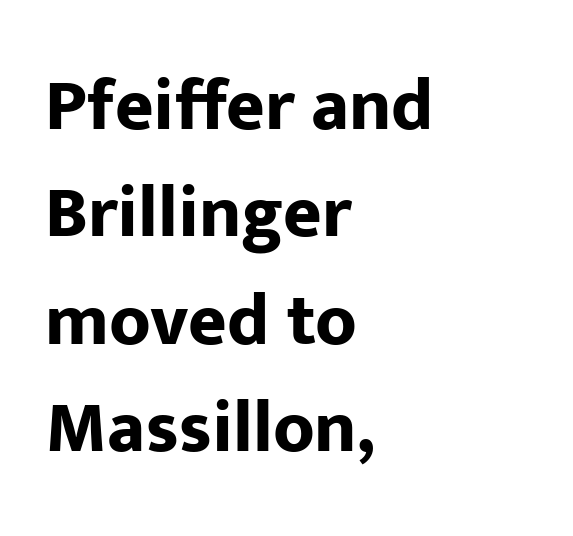
{"serif": "no", "italic": "no", "bold": "yes", "weight": "bold", "width": "normal", "stroke_contrast": "low", "x_height": "medium", "monospaced": "no", "underline": "no", "align": "left", "line_spacing": "normal", "line_spacing_ratio": 1.45, "letter_spacing": "normal", "letter_spacing_em": 0.0, "glyph_px": 74}
